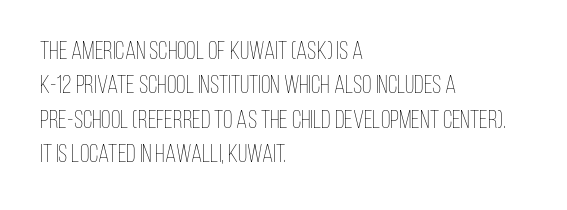
Q: Is the text bold? A: No.
Q: Is the text italic (slanted)? A: No, it is upright.
Q: Is the text underlined? A: No.
Q: How is the paragraph aligned? A: Left-aligned.
Q: Is the spacing between letters normal or unusually wide? A: Normal.
Q: Is the spacing between lines tight, normal or loose? A: Normal.
